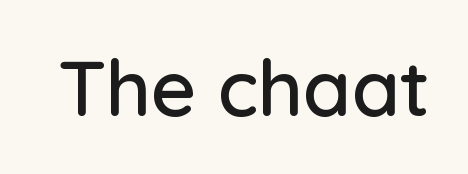
{"serif": "no", "italic": "no", "width": "normal", "stroke_contrast": "low", "x_height": "medium", "monospaced": "no", "underline": "no", "letter_spacing": "normal", "letter_spacing_em": 0.0, "glyph_px": 78}
